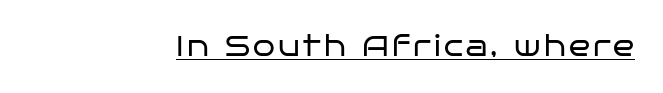
Q: Is the text bold? A: No.
Q: Is the text italic (slanted)? A: No, it is upright.
Q: Is the typeface a serif or a sans-serif typeface? A: Sans-serif.
Q: Is the text underlined? A: Yes.
Q: Width (condensed, normal, or wide)? A: Wide.
Q: Stroke contrast? A: Low.
Q: x-height? A: Large.
Q: Monospaced? A: No.
